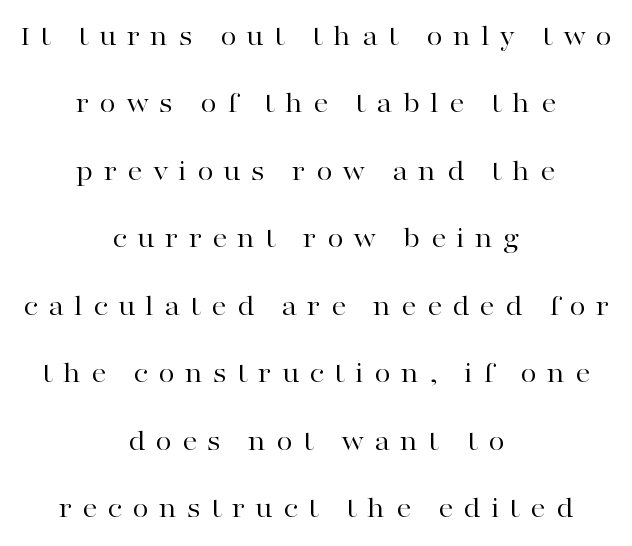
You could only call the tracking loose — the letters float apart. The block of text is sparse from top to bottom, with ample space between rows. The passage shown is typed in a proportional face where columns would drift. The passage shown is not underscored anywhere. This is serif lettering, the kind often seen in printed books.
